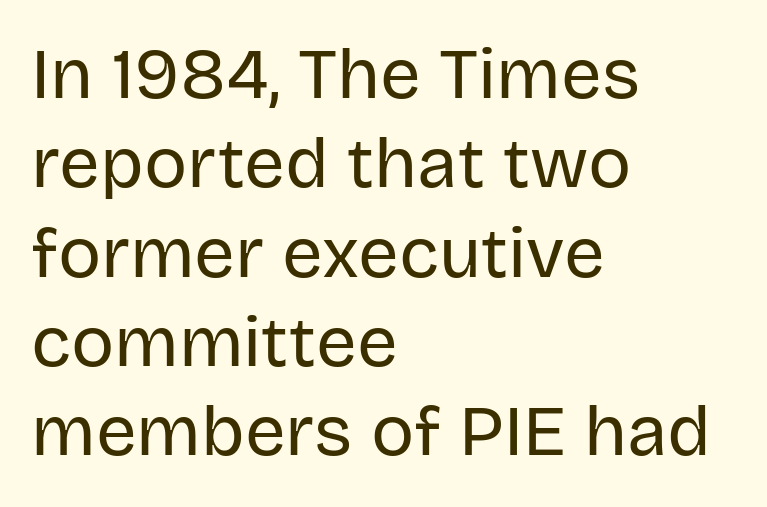
Q: Is the text bold? A: No.
Q: Is the text italic (slanted)? A: No, it is upright.
Q: Is the typeface a serif or a sans-serif typeface? A: Sans-serif.
Q: Is the text underlined? A: No.
Q: How is the paragraph aligned? A: Left-aligned.
Q: Is the spacing between letters normal or unusually wide? A: Normal.
Q: Width (condensed, normal, or wide)? A: Normal.
Q: Stroke contrast? A: Low.
Q: x-height? A: Large.
Q: Monospaced? A: No.
